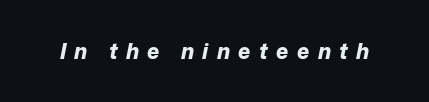
Underlining? Definitely not there. I'd describe the lettering as bold — thick and assertive. Emphasis-style slanted type is in use. Characters follow at a spacing far wider than the type designer built in.
